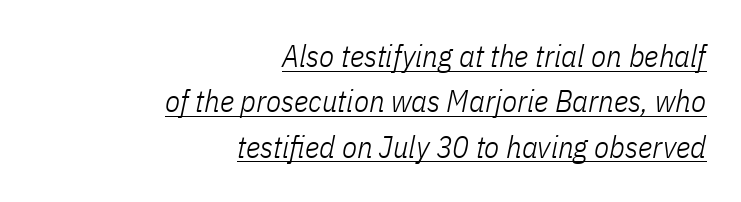
{"italic": "yes", "lean": "right", "slant_degrees": 11, "bold": "no", "weight": "light", "width": "condensed", "stroke_contrast": "low", "x_height": "medium", "monospaced": "no", "underline": "yes", "align": "right", "line_spacing": "normal", "line_spacing_ratio": 1.46, "letter_spacing": "normal", "letter_spacing_em": 0.0, "glyph_px": 31}
